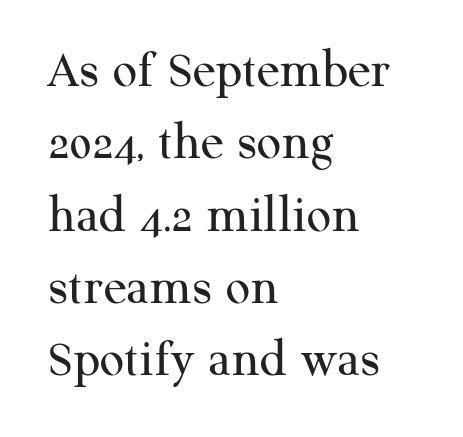
The rendering uses natural spacing where letterforms have individual widths. The axis of the letterforms is exactly vertical. Letters have the restrained weight of plain body copy at most. Vertically, the passage feels balanced, rows spaced as you'd expect. Standard letterfit; no display-style spreading of the glyphs. Beneath every word, the page is bare.
